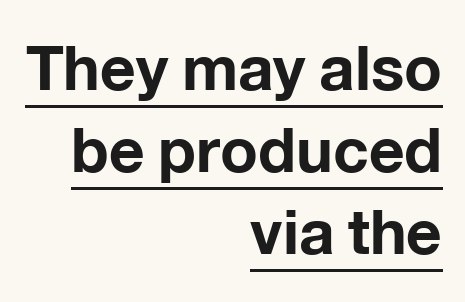
The image shows 62 px bold sans-serif type, upright; set right-aligned, normal line spacing (1.32x), normal letter spacing, underlined; low stroke contrast and a medium x-height.
